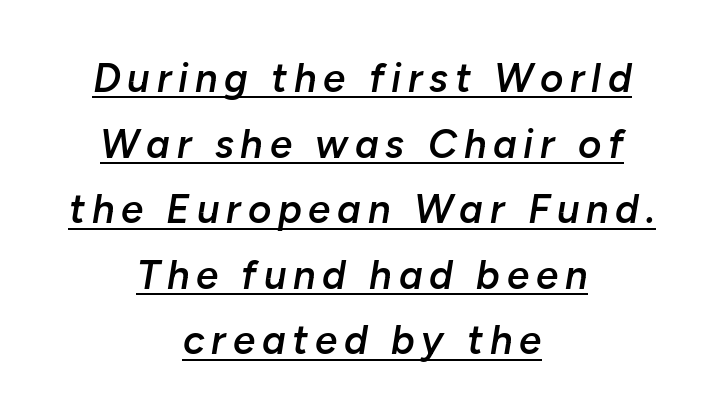
The whole block is typeset with a tilt. Beneath each row of characters lies a ruled line. Notice how the passage keeps no hard edge, just a central spine. Character widths vary here, with narrow letters taking less room than wide ones. The strokes are fattened partway — semibold, not bold.
